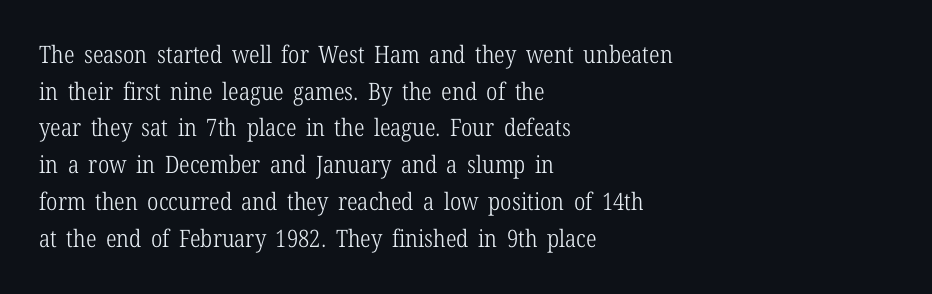
Q: Is the text bold? A: No.
Q: Is the text italic (slanted)? A: No, it is upright.
Q: Is the text underlined? A: No.
Q: How is the paragraph aligned? A: Left-aligned.
Q: Is the spacing between letters normal or unusually wide? A: Normal.
Q: Is the spacing between lines tight, normal or loose? A: Normal.
